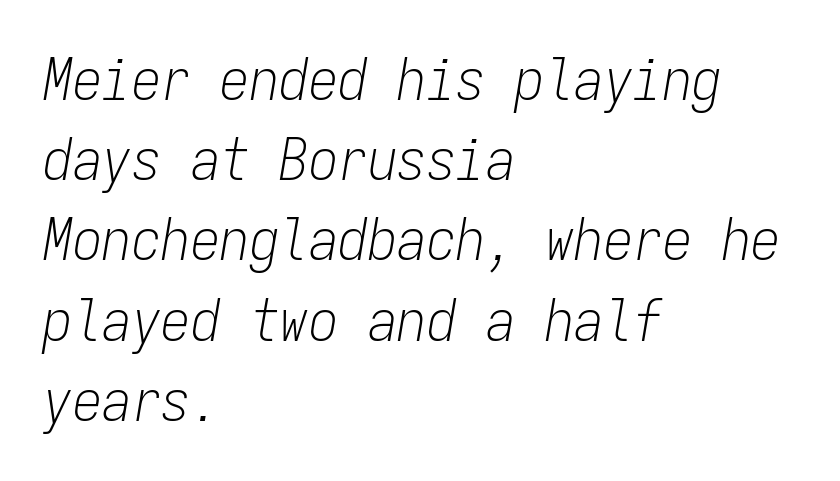
{"italic": "yes", "lean": "right", "slant_degrees": 9, "bold": "no", "weight": "light", "width": "condensed", "stroke_contrast": "low", "x_height": "medium", "monospaced": "yes", "underline": "no", "align": "left", "line_spacing": "normal", "line_spacing_ratio": 1.36, "letter_spacing": "normal", "letter_spacing_em": 0.0, "glyph_px": 59}
